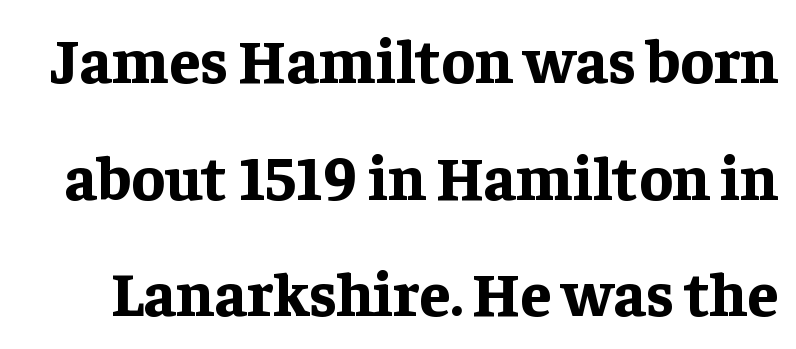
The image shows 62 px bold serif type, upright; set line spacing 1.88x, normal letter spacing, not underlined; low stroke contrast and a medium x-height.
